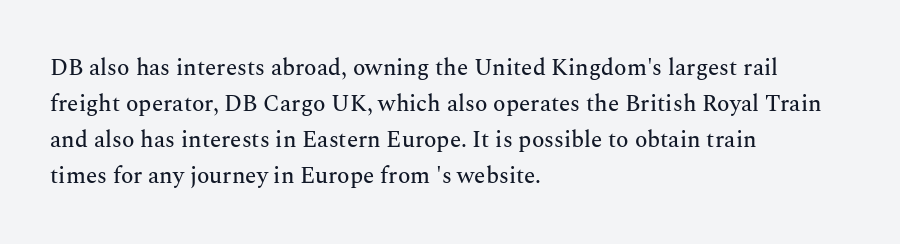
Q: Is the text italic (slanted)? A: No, it is upright.
Q: Is the text underlined? A: No.
Q: How is the paragraph aligned? A: Left-aligned.
Q: Is the spacing between letters normal or unusually wide? A: Normal.
Q: Is the spacing between lines tight, normal or loose? A: Normal.
